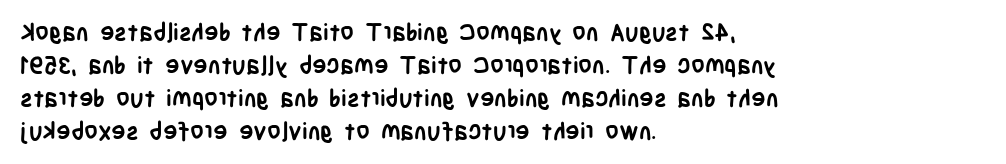
Q: Is the text bold? A: Yes.
Q: Is the text italic (slanted)? A: No, it is upright.
Q: Is the text underlined? A: No.
Q: How is the paragraph aligned? A: Left-aligned.
Q: Is the spacing between letters normal or unusually wide? A: Normal.
Q: Is the spacing between lines tight, normal or loose? A: Normal.
